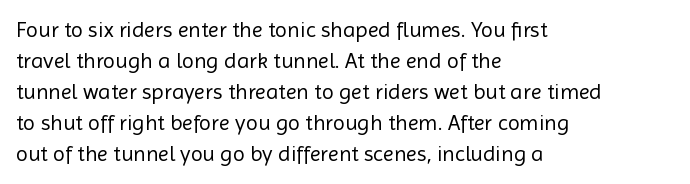
Q: Is the text bold? A: No.
Q: Is the text italic (slanted)? A: No, it is upright.
Q: Is the text underlined? A: No.
Q: How is the paragraph aligned? A: Left-aligned.
Q: Is the spacing between letters normal or unusually wide? A: Normal.
Q: Is the spacing between lines tight, normal or loose? A: Normal.
